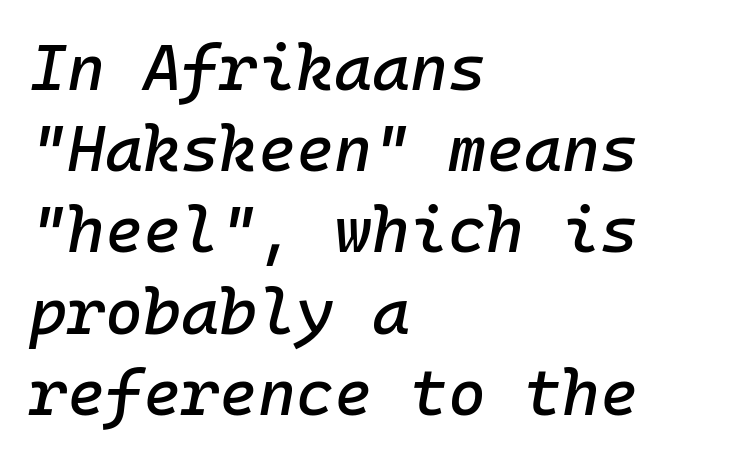
{"italic": "yes", "lean": "right", "slant_degrees": 10, "width": "normal", "stroke_contrast": "low", "x_height": "medium", "monospaced": "yes", "underline": "no", "align": "left", "line_spacing": "normal", "line_spacing_ratio": 1.25, "letter_spacing": "normal", "letter_spacing_em": 0.0, "glyph_px": 65}
